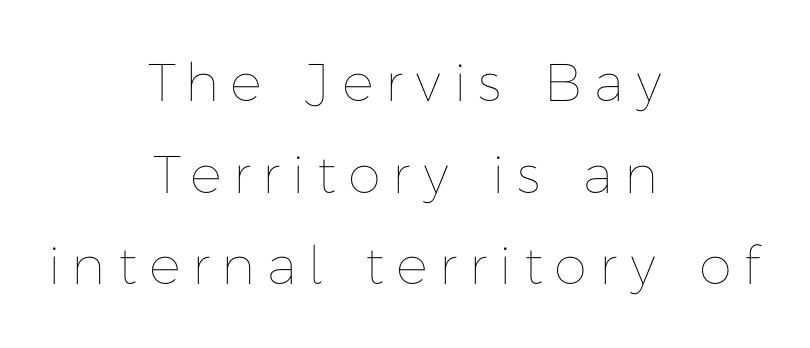
The image shows 53 px thin type, upright; set centered, line spacing 1.73x, unusually wide letter spacing (+0.28 em), not underlined; low stroke contrast and a medium x-height.
